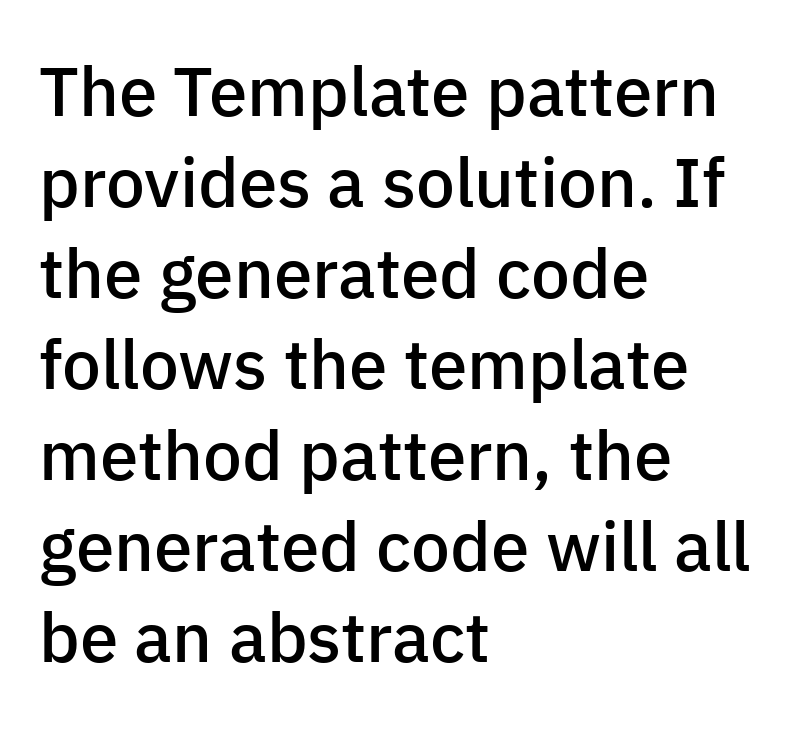
{"serif": "no", "italic": "no", "bold": "semi", "weight": "semibold", "width": "normal", "stroke_contrast": "low", "x_height": "medium", "monospaced": "no", "underline": "no", "align": "left", "line_spacing": "normal", "line_spacing_ratio": 1.32, "letter_spacing": "normal", "letter_spacing_em": 0.0, "glyph_px": 69}
